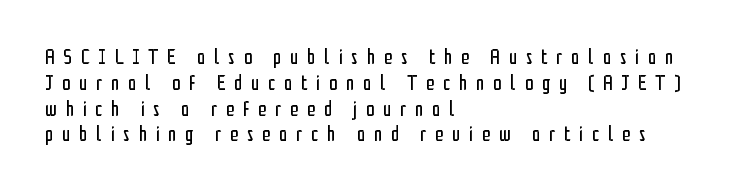
Does extra space separate the letters? Yes, quite a lot of it. No letter is thick-stroked: the sample isn't bold. Rendered with straight, roman letterforms. Quick note: underline off. Every row of glyphs begins at an identical x-position on the left.
